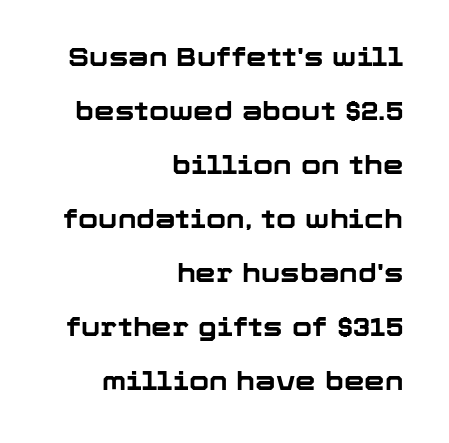
The image shows 26 px bold type, upright; set right-aligned, loose line spacing (2.08x), normal letter spacing, not underlined.
